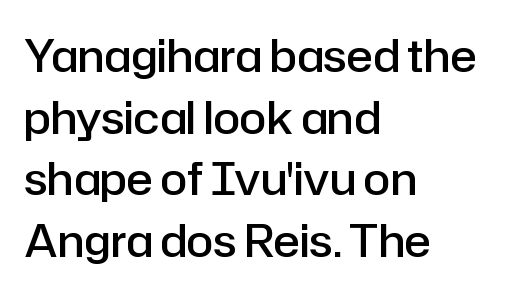
{"serif": "no", "italic": "no", "bold": "semi", "weight": "semibold", "width": "normal", "stroke_contrast": "low", "x_height": "medium", "monospaced": "no", "underline": "no", "align": "left", "line_spacing": "normal", "line_spacing_ratio": 1.4, "letter_spacing": "normal", "letter_spacing_em": 0.0, "glyph_px": 44}
